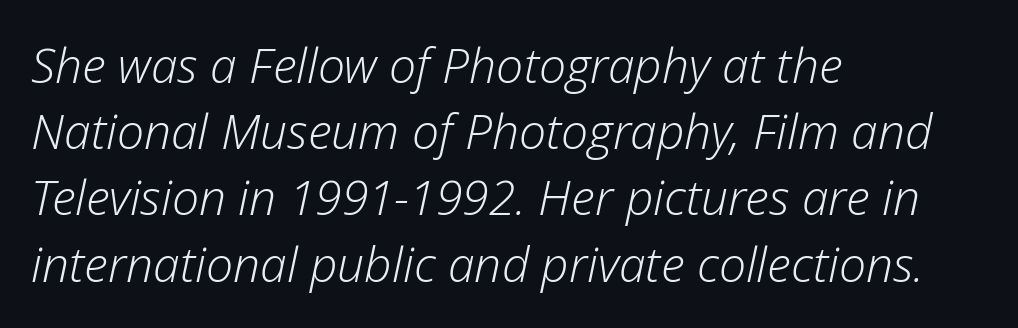
The image shows 48 px light type, italic (leaning right); set left-aligned, normal line spacing (1.38x), normal letter spacing, not underlined; low stroke contrast and a medium x-height.
